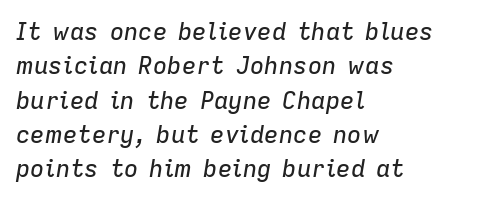
The image shows 24 px text type, italic (leaning right); set left-aligned, normal line spacing (1.43x), normal letter spacing, not underlined.
